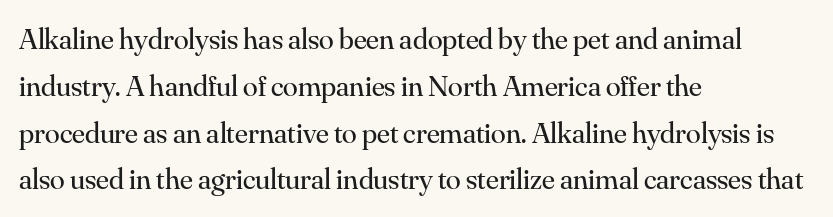
Q: Is the text bold? A: No.
Q: Is the text italic (slanted)? A: No, it is upright.
Q: Is the typeface a serif or a sans-serif typeface? A: Serif.
Q: Is the text underlined? A: No.
Q: How is the paragraph aligned? A: Left-aligned.
Q: Is the spacing between letters normal or unusually wide? A: Normal.
Q: Is the spacing between lines tight, normal or loose? A: Normal.
Q: Width (condensed, normal, or wide)? A: Normal.
Q: Stroke contrast? A: Medium.
Q: x-height? A: Small.
Q: Monospaced? A: No.
